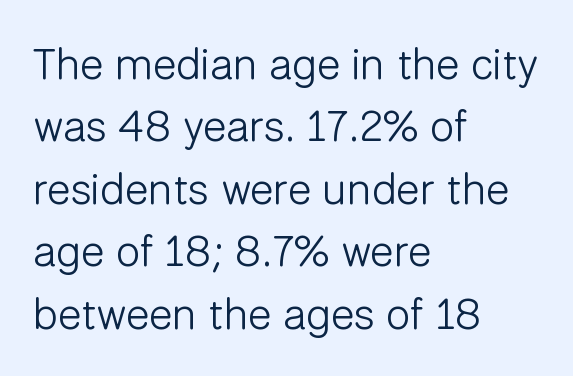
Q: Is the text bold? A: No.
Q: Is the text italic (slanted)? A: No, it is upright.
Q: Is the typeface a serif or a sans-serif typeface? A: Sans-serif.
Q: Is the text underlined? A: No.
Q: How is the paragraph aligned? A: Left-aligned.
Q: Is the spacing between letters normal or unusually wide? A: Normal.
Q: Is the spacing between lines tight, normal or loose? A: Normal.
Q: Width (condensed, normal, or wide)? A: Normal.
Q: Stroke contrast? A: Low.
Q: x-height? A: Medium.
Q: Monospaced? A: No.
